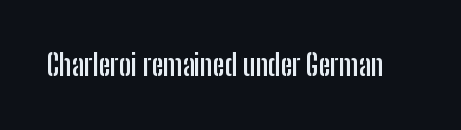
{"serif": "no", "italic": "no", "bold": "yes", "weight": "semibold", "width": "condensed", "stroke_contrast": "low", "x_height": "medium", "monospaced": "no", "underline": "no", "letter_spacing": "normal", "letter_spacing_em": 0.0, "glyph_px": 29}
